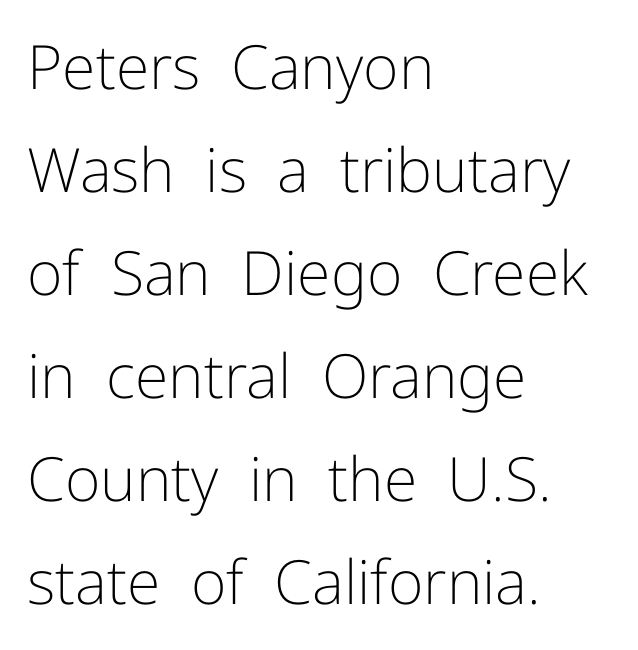
Q: Is the text bold? A: No.
Q: Is the text italic (slanted)? A: No, it is upright.
Q: Is the typeface a serif or a sans-serif typeface? A: Sans-serif.
Q: Is the text underlined? A: No.
Q: How is the paragraph aligned? A: Left-aligned.
Q: Is the spacing between letters normal or unusually wide? A: Normal.
Q: Is the spacing between lines tight, normal or loose? A: Normal.
Q: Width (condensed, normal, or wide)? A: Normal.
Q: Stroke contrast? A: Low.
Q: x-height? A: Medium.
Q: Monospaced? A: No.
